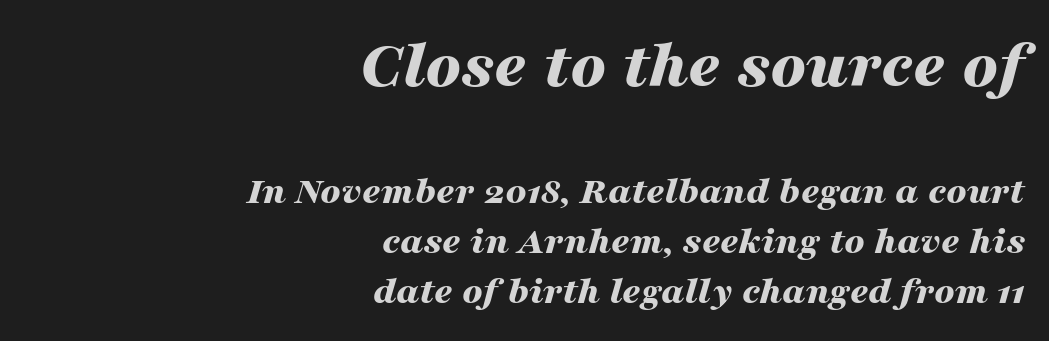
Q: Is the text bold? A: Yes.
Q: Is the text italic (slanted)? A: Yes, it leans right by about 16 degrees.
Q: Is the text underlined? A: No.
Q: How is the paragraph aligned? A: Right-aligned.
Q: Is the spacing between letters normal or unusually wide? A: Normal.
Q: Is the spacing between lines tight, normal or loose? A: Normal.
Q: Which block of text is set in a larger size, the first (top) or the second (bottom)? A: The first (top) one.
Q: Width (condensed, normal, or wide)? A: Wide.
Q: Stroke contrast? A: Medium.
Q: x-height? A: Medium.
Q: Monospaced? A: No.
